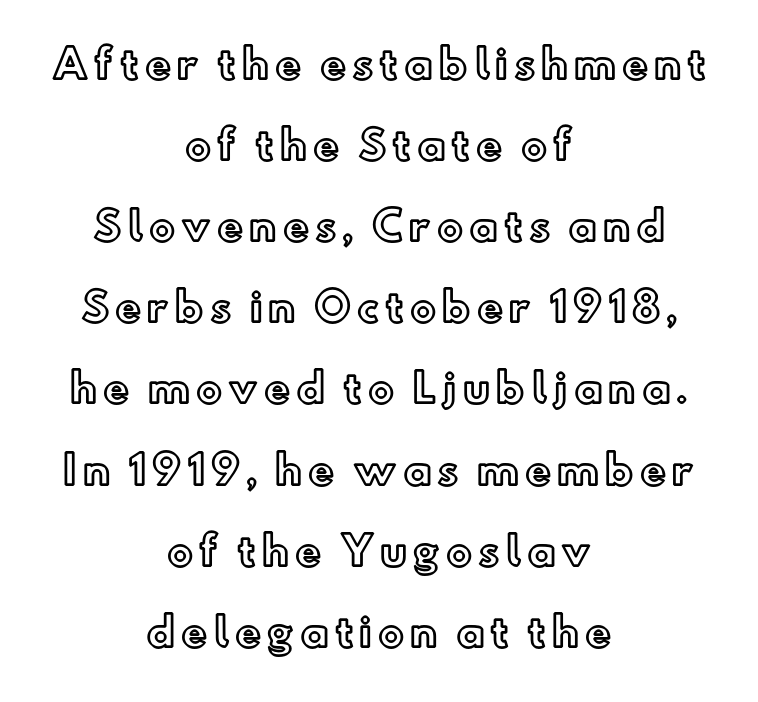
Note the varied advance widths — an 'i' is clearly narrower than an 'm'. Any mark beneath the type? The region is blank. A typesetter would call this leading open, well beyond the default. Is there any slant? The stems are plumb. The compositor balanced each line on the midline.
